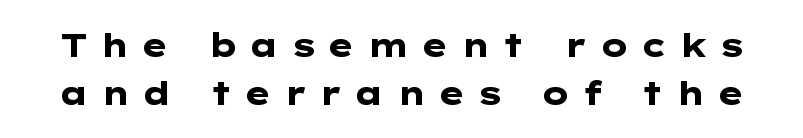
The image shows 32 px heavy, wide sans-serif type, upright; set normal line spacing (1.49x), unusually wide letter spacing (+0.35 em), not underlined; low stroke contrast and a medium x-height.
